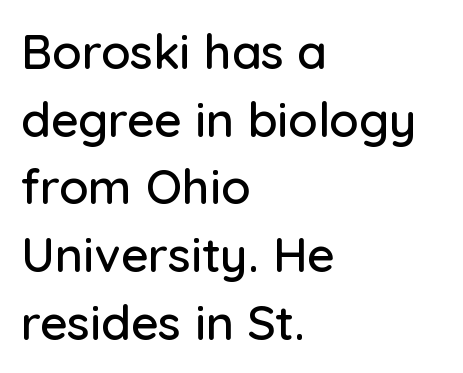
{"serif": "no", "italic": "no", "width": "normal", "stroke_contrast": "low", "x_height": "medium", "monospaced": "no", "underline": "no", "align": "left", "line_spacing": "normal", "line_spacing_ratio": 1.41, "letter_spacing": "normal", "letter_spacing_em": 0.0, "glyph_px": 48}
